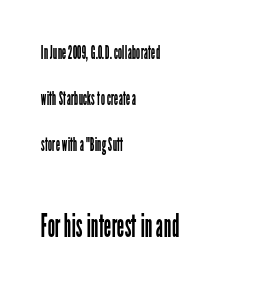
Q: Is the text bold? A: No.
Q: Is the text italic (slanted)? A: No, it is upright.
Q: Is the typeface a serif or a sans-serif typeface? A: Sans-serif.
Q: Is the text underlined? A: No.
Q: How is the paragraph aligned? A: Left-aligned.
Q: Is the spacing between letters normal or unusually wide? A: Normal.
Q: Is the spacing between lines tight, normal or loose? A: Loose.
Q: Which block of text is set in a larger size, the first (top) or the second (bottom)? A: The second (bottom) one.
Q: Width (condensed, normal, or wide)? A: Condensed.
Q: Stroke contrast? A: Low.
Q: x-height? A: Medium.
Q: Monospaced? A: No.
